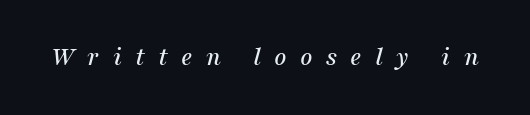
Bare-footed words on every line. There's an unmistakable incline to the writing here. Compared with typical body copy, the letter spacing here is much looser.
